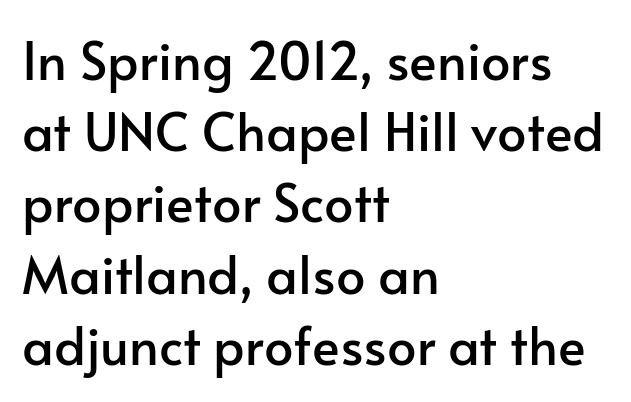
The image shows 52 px sans-serif type, upright; set left-aligned, normal line spacing (1.37x), normal letter spacing, not underlined; low stroke contrast and a small x-height.
